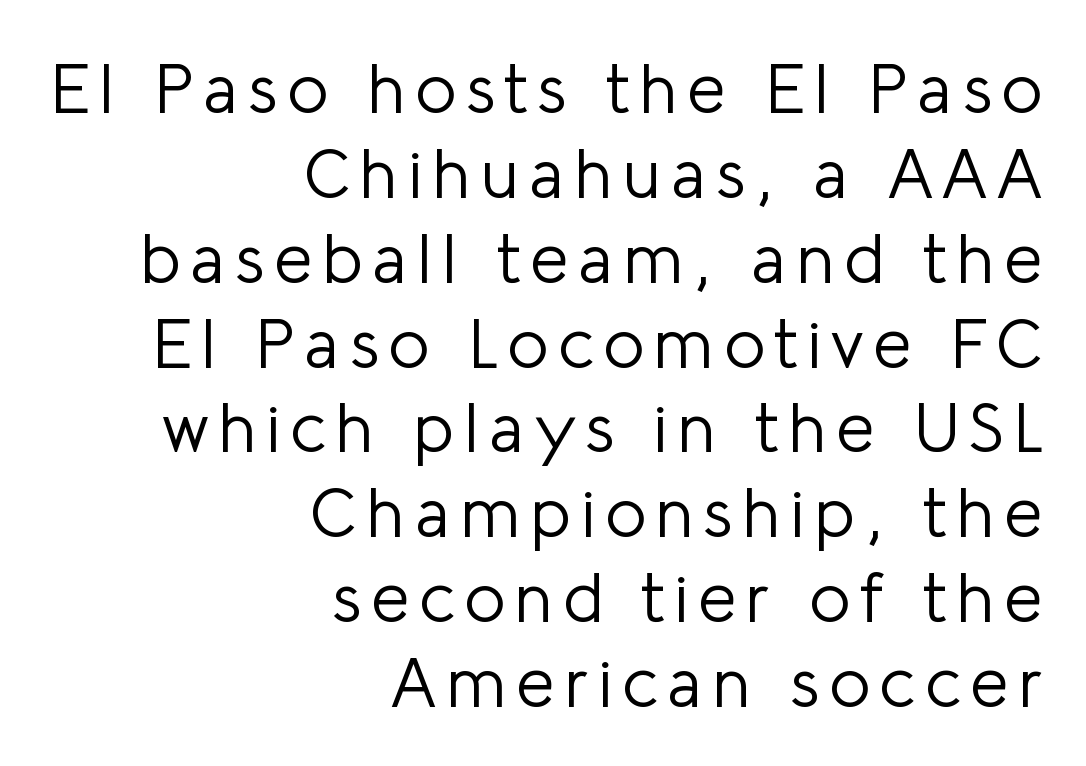
The image shows 69 px light sans-serif type, upright; set right-aligned, line spacing 1.23x, not underlined; low stroke contrast and a medium x-height.
